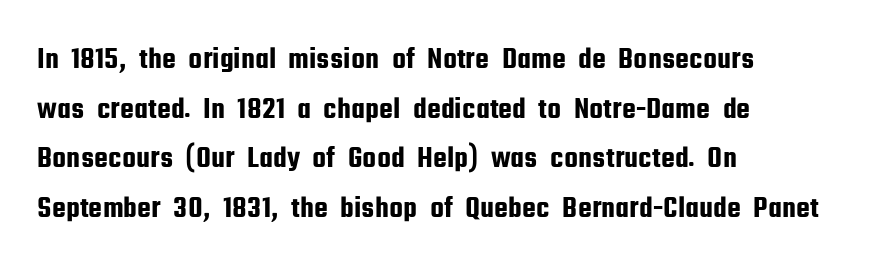
The image shows 31 px condensed sans-serif type, upright; set left-aligned, normal line spacing (1.6x), normal letter spacing, not underlined; low stroke contrast and a medium x-height.
